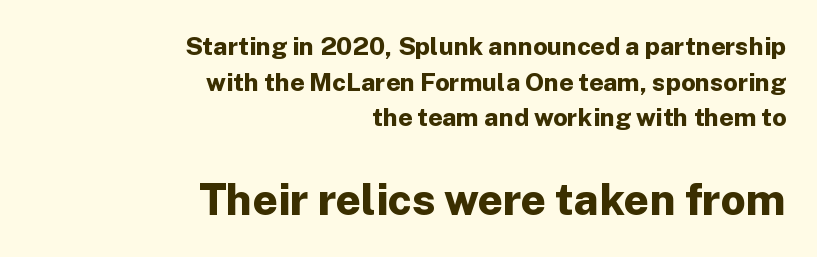
{"serif": "no", "italic": "no", "bold": "yes", "weight": "bold", "width": "normal", "stroke_contrast": "low", "x_height": "medium", "monospaced": "no", "underline": "no", "align": "right", "line_spacing": "normal", "line_spacing_ratio": 1.43, "letter_spacing": "normal", "letter_spacing_em": 0.0, "larger_block": "second", "size_ratio": 1.76, "glyph_px": 44}
